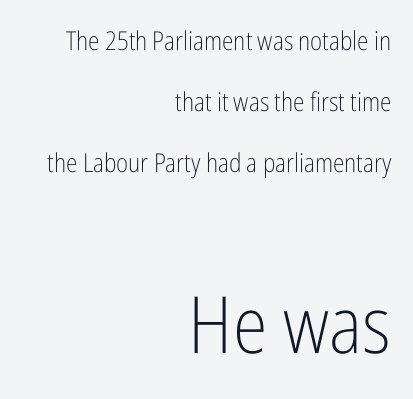
The image shows 79 px light, condensed sans-serif type, upright; set right-aligned, loose line spacing (2.34x), normal letter spacing, not underlined; the second (bottom) block is 3.04x larger; low stroke contrast and a medium x-height.
